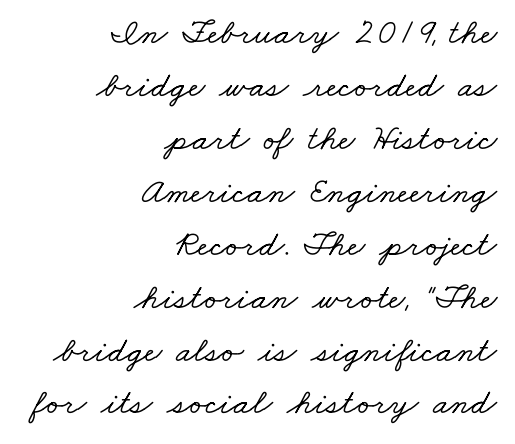
Q: Is the typeface a serif or a sans-serif typeface? A: Serif.
Q: Is the text underlined? A: No.
Q: How is the paragraph aligned? A: Right-aligned.
Q: Is the spacing between letters normal or unusually wide? A: Normal.
Q: Is the spacing between lines tight, normal or loose? A: Normal.
Q: Width (condensed, normal, or wide)? A: Wide.
Q: Stroke contrast? A: Low.
Q: x-height? A: Small.
Q: Monospaced? A: No.
